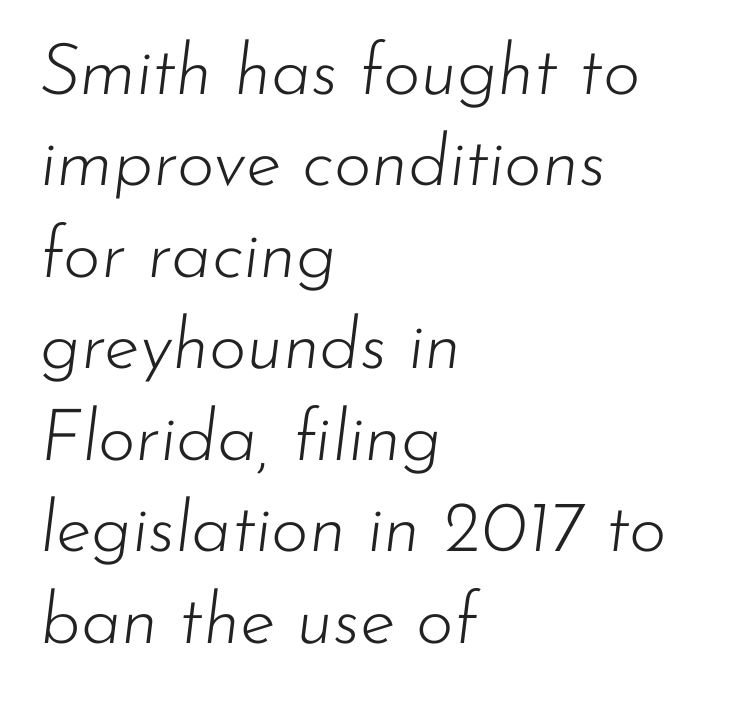
Q: Is the text bold? A: No.
Q: Is the text italic (slanted)? A: Yes, it leans right by about 7 degrees.
Q: Is the text underlined? A: No.
Q: How is the paragraph aligned? A: Left-aligned.
Q: Is the spacing between letters normal or unusually wide? A: Normal.
Q: Is the spacing between lines tight, normal or loose? A: Normal.
Q: Width (condensed, normal, or wide)? A: Normal.
Q: Stroke contrast? A: Low.
Q: x-height? A: Small.
Q: Monospaced? A: No.
